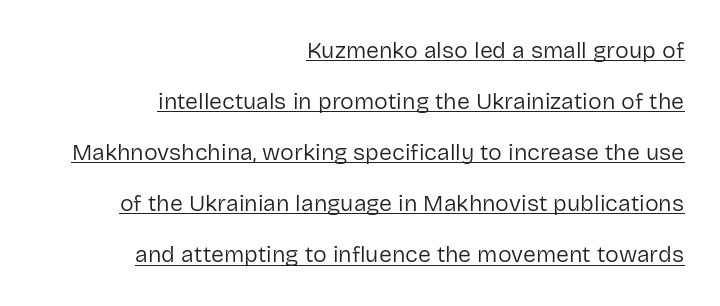
{"italic": "no", "bold": "no", "underline": "yes", "align": "right", "line_spacing": "loose", "line_spacing_ratio": 2.22, "letter_spacing": "normal", "letter_spacing_em": 0.0, "glyph_px": 23}
